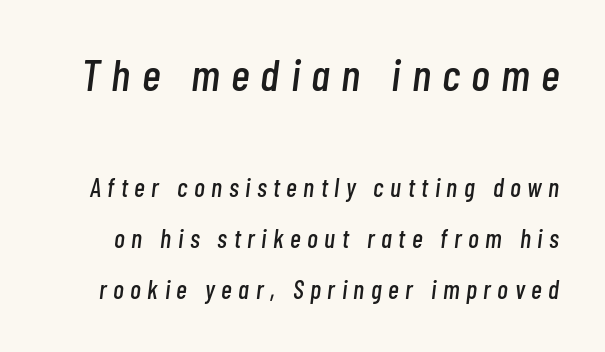
This rendering features lettering with no underline. A typesetter would call this heavily tracked-out type. The rendering shrinks the type as you move from the upper chunk to the lower. Proportional: the letters do not fall into vertical columns. One glance says open: line gaps are wider than usual.
